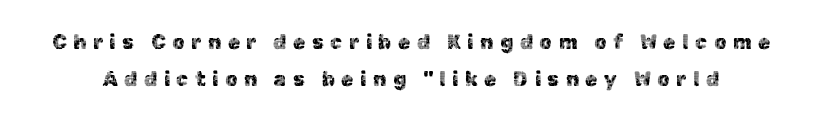
Q: Is the text italic (slanted)? A: No, it is upright.
Q: Is the text underlined? A: No.
Q: Is the spacing between letters normal or unusually wide? A: Unusually wide.
